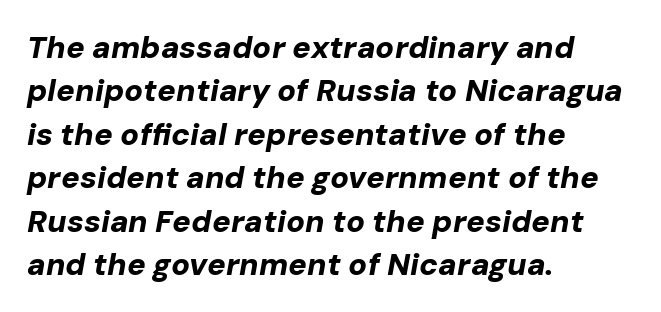
Q: Is the text bold? A: Yes.
Q: Is the text italic (slanted)? A: Yes, it leans right by about 10 degrees.
Q: Is the text underlined? A: No.
Q: How is the paragraph aligned? A: Left-aligned.
Q: Is the spacing between letters normal or unusually wide? A: Normal.
Q: Is the spacing between lines tight, normal or loose? A: Normal.
Q: Width (condensed, normal, or wide)? A: Normal.
Q: Stroke contrast? A: Low.
Q: x-height? A: Medium.
Q: Monospaced? A: No.
